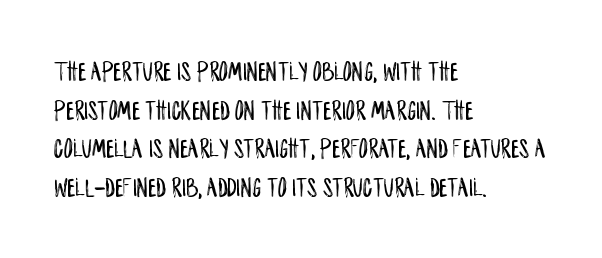
The image shows 28 px condensed sans-serif type, upright; set left-aligned, normal line spacing (1.38x), normal letter spacing, not underlined; low stroke contrast and a large x-height.
